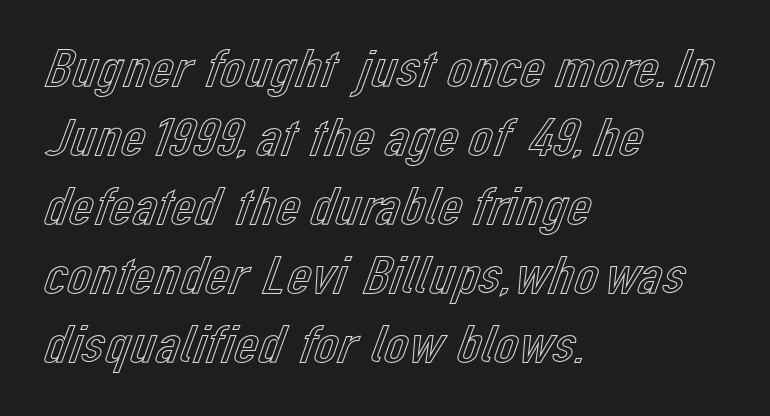
The image shows 54 px text type; set left-aligned, normal line spacing (1.28x), normal letter spacing, not underlined; a medium x-height.
